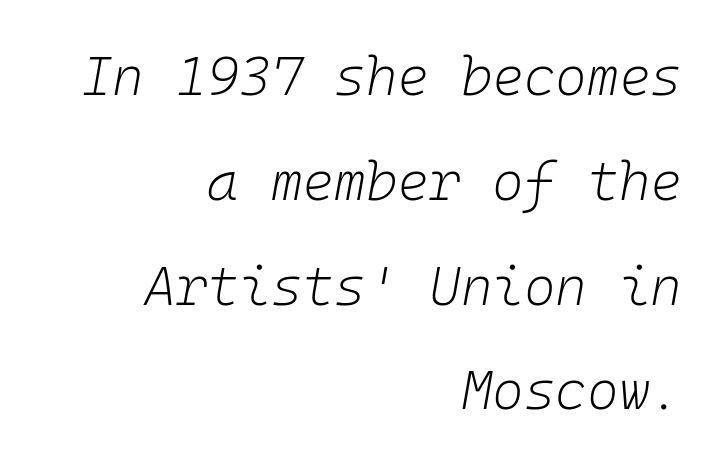
Q: Is the text bold? A: No.
Q: Is the text italic (slanted)? A: Yes, it leans right by about 10 degrees.
Q: Is the text underlined? A: No.
Q: How is the paragraph aligned? A: Right-aligned.
Q: Is the spacing between letters normal or unusually wide? A: Normal.
Q: Is the spacing between lines tight, normal or loose? A: Loose.
Q: Width (condensed, normal, or wide)? A: Normal.
Q: Stroke contrast? A: Low.
Q: x-height? A: Medium.
Q: Monospaced? A: Yes.
